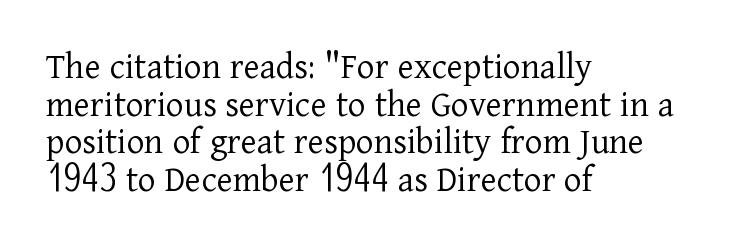
The passage shown is typed in a proportional face where columns would drift. Each row of text sits above clean, open space. What stands out about the letter spacing? Nothing — it is the standard amount. Look at the bottom of the vertical strokes: they flare into serifs here.
